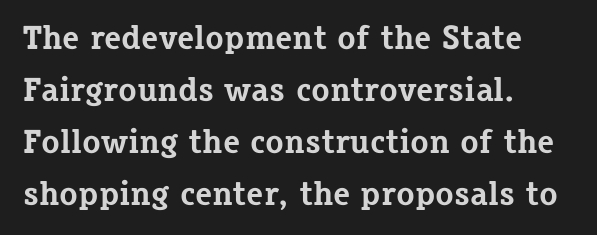
Quick note: not italic, upright. Alignment: flush left. The face used here is rendered with its standard letterfit. Each letter keeps its own natural width here, so spacing adapts to shape.
